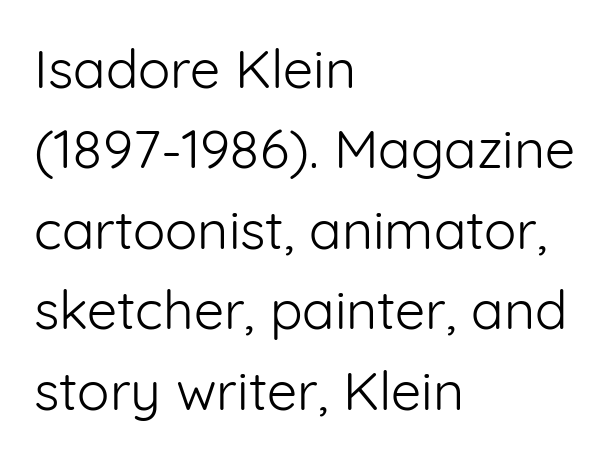
The image shows 54 px light sans-serif type, upright; set left-aligned, normal line spacing (1.49x), normal letter spacing, not underlined; low stroke contrast and a medium x-height.
